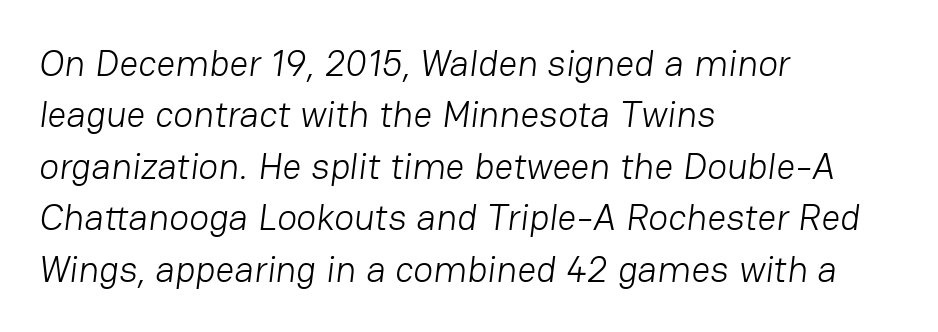
{"serif": "no", "bold": "no", "weight": "light", "width": "normal", "stroke_contrast": "low", "x_height": "medium", "monospaced": "no", "underline": "no", "align": "left", "line_spacing": "normal", "line_spacing_ratio": 1.39, "letter_spacing": "normal", "letter_spacing_em": 0.0, "glyph_px": 37}
